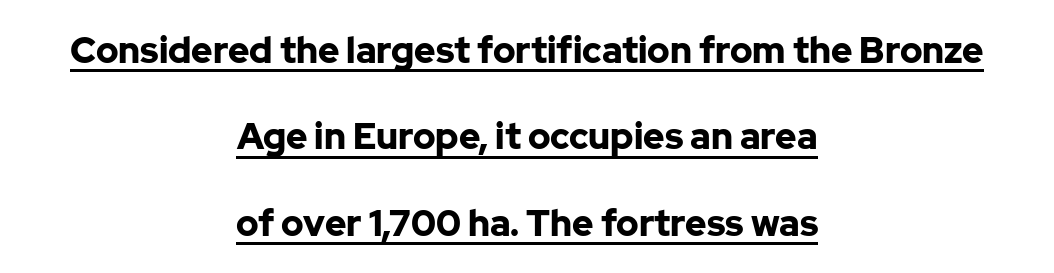
Varying glyph widths throughout — classic text-font behaviour. Compared with typical body copy, the letter spacing here is the same. Regarding leading, the lines here are spaced well apart. The font's upright variant was chosen for this text. Caption: multi-line text, centered on the measure.
